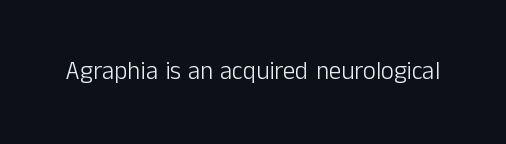
The rendering keeps characters at their native spacing. The font sits on the lighter half of the weight spectrum, regular included. Quick note: underline off. Is there any slant? The stems are plumb.
